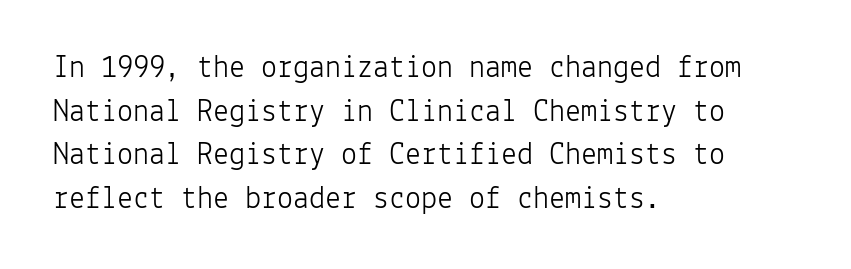
The passage shown is not underscored anywhere. Letterform terminals end flat and unadorned throughout the passage. The strokes are not fattened; the text isn't bold. The compositor pushed each line to the left boundary.
